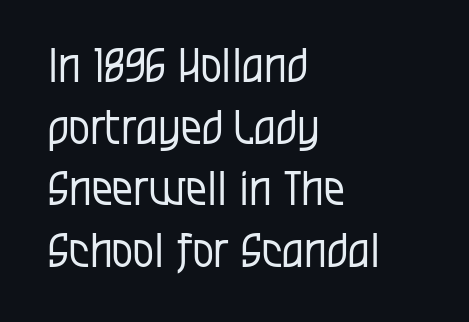
{"serif": "no", "italic": "no", "bold": "no", "weight": "regular", "width": "condensed", "stroke_contrast": "low", "x_height": "large", "monospaced": "no", "underline": "no", "align": "left", "line_spacing": "normal", "line_spacing_ratio": 1.31, "letter_spacing": "normal", "letter_spacing_em": 0.0, "glyph_px": 47}
